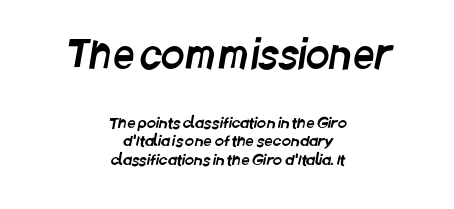
Q: Is the typeface a serif or a sans-serif typeface? A: Sans-serif.
Q: Is the text underlined? A: No.
Q: How is the paragraph aligned? A: Centered.
Q: Is the spacing between letters normal or unusually wide? A: Normal.
Q: Which block of text is set in a larger size, the first (top) or the second (bottom)? A: The first (top) one.
Q: Width (condensed, normal, or wide)? A: Condensed.
Q: Stroke contrast? A: Low.
Q: x-height? A: Large.
Q: Monospaced? A: No.
